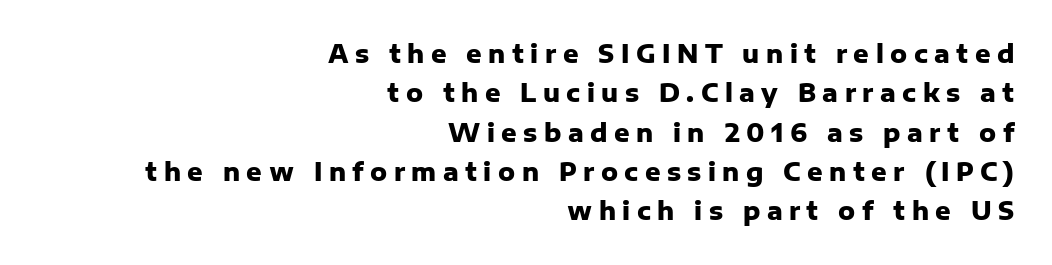
The image shows 24 px bold type, upright; set right-aligned, normal line spacing (1.64x), unusually wide letter spacing (+0.27 em), not underlined.
